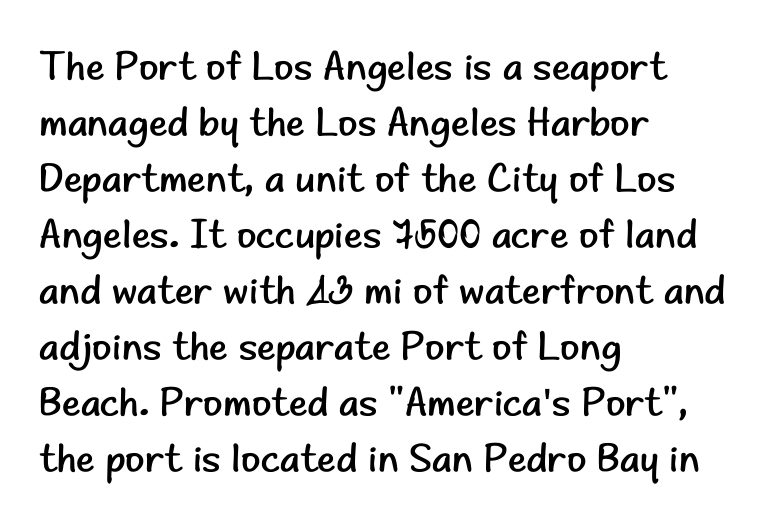
{"serif": "no", "italic": "no", "bold": "no", "weight": "regular", "width": "normal", "stroke_contrast": "low", "x_height": "small", "monospaced": "no", "underline": "no", "align": "left", "line_spacing": "normal", "line_spacing_ratio": 1.4, "letter_spacing": "normal", "letter_spacing_em": 0.0, "glyph_px": 40}
